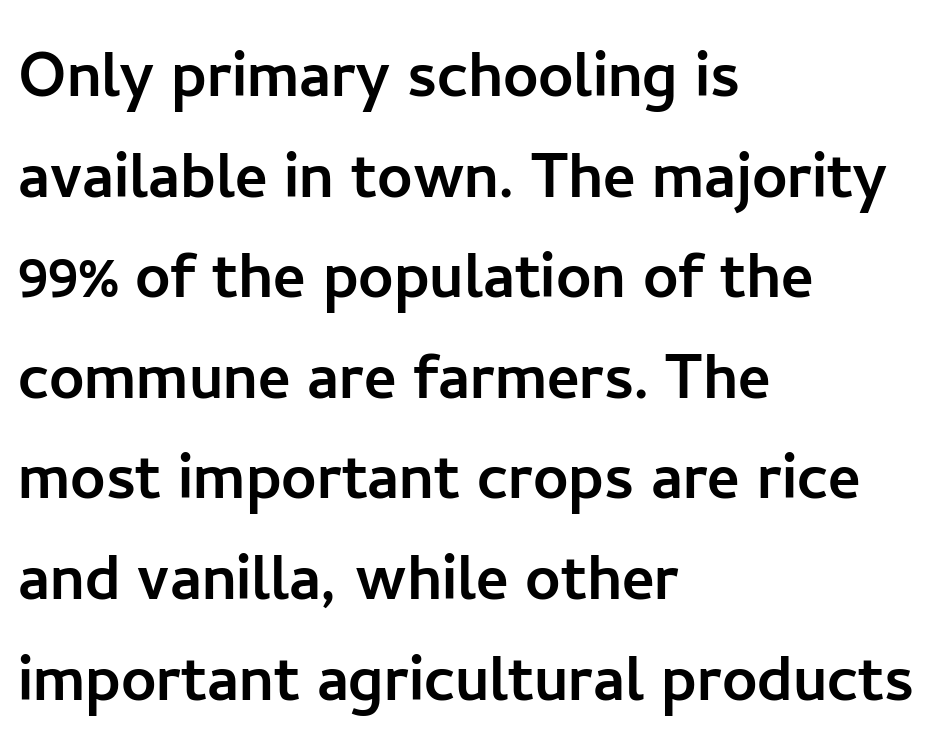
Q: Is the text italic (slanted)? A: No, it is upright.
Q: Is the typeface a serif or a sans-serif typeface? A: Sans-serif.
Q: Is the text underlined? A: No.
Q: How is the paragraph aligned? A: Left-aligned.
Q: Is the spacing between letters normal or unusually wide? A: Normal.
Q: Is the spacing between lines tight, normal or loose? A: Normal.
Q: Width (condensed, normal, or wide)? A: Normal.
Q: Stroke contrast? A: Low.
Q: x-height? A: Medium.
Q: Monospaced? A: No.
